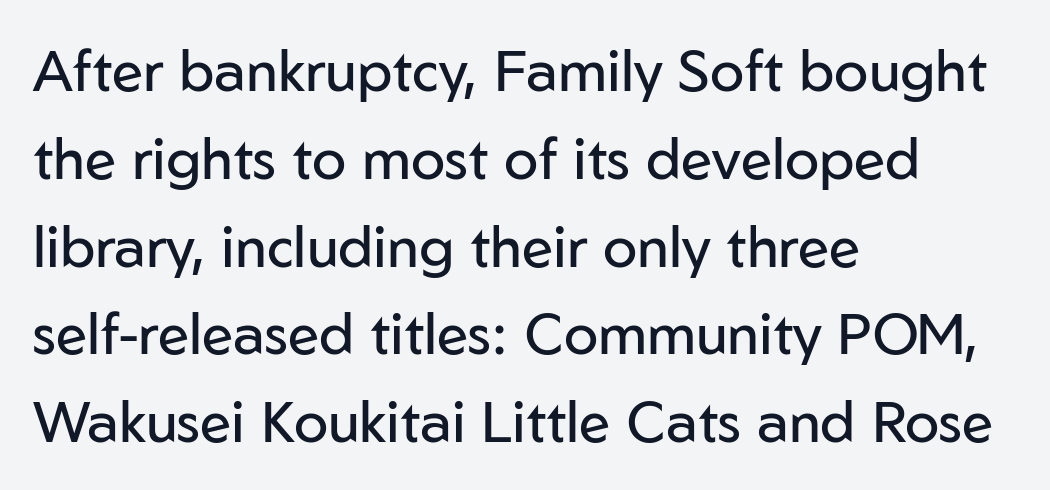
Q: Is the text bold? A: No.
Q: Is the text italic (slanted)? A: No, it is upright.
Q: Is the typeface a serif or a sans-serif typeface? A: Sans-serif.
Q: Is the text underlined? A: No.
Q: How is the paragraph aligned? A: Left-aligned.
Q: Is the spacing between letters normal or unusually wide? A: Normal.
Q: Is the spacing between lines tight, normal or loose? A: Normal.
Q: Width (condensed, normal, or wide)? A: Normal.
Q: Stroke contrast? A: Low.
Q: x-height? A: Medium.
Q: Monospaced? A: No.
